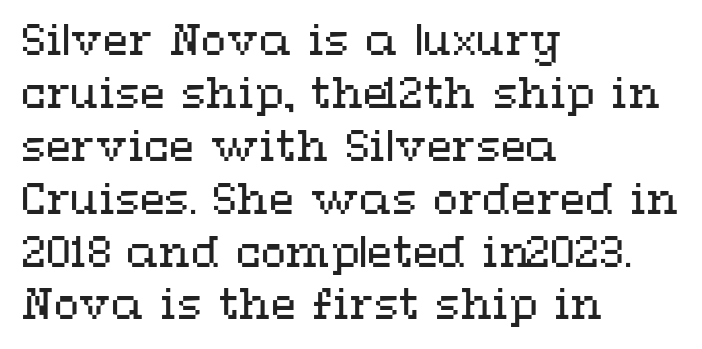
The rendering anchors every line to the left-hand side. The letterforms sit at book weight or below. A typesetter would mark this as roman, not italic. Horizontal bands of white between lines are of average thickness.
